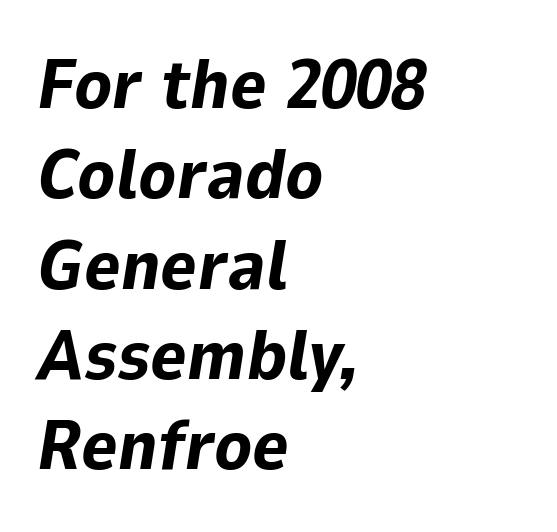
{"italic": "yes", "lean": "right", "slant_degrees": 9, "bold": "yes", "weight": "bold", "width": "normal", "stroke_contrast": "low", "x_height": "medium", "monospaced": "no", "underline": "no", "align": "left", "line_spacing": "normal", "line_spacing_ratio": 1.29, "letter_spacing": "normal", "letter_spacing_em": 0.0, "glyph_px": 70}
